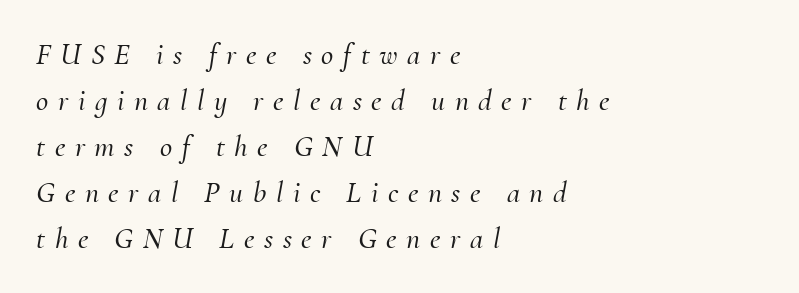
Letter spacing: wide. Successive baselines arrive at the customary interval. The font's italic variant was chosen for this text. The baseline area is clear. These lines stack with their left ends in a neat column. Think of a printed novel: that variable character pitch is what you see here.
